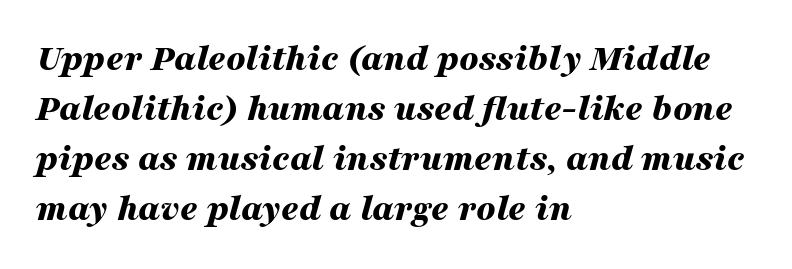
You could not count columns in this text — the font is proportionally spaced. Horizontal alignment here is leftward, the default for most running prose. Each row of text sits above clean, open space. A normal amount of white space separates one row of letters from the next.
